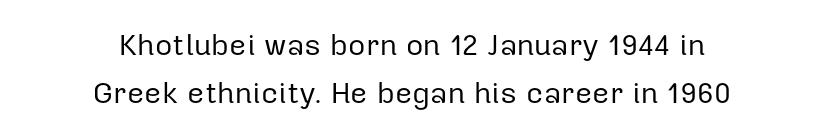
Q: Is the text bold? A: No.
Q: Is the text italic (slanted)? A: No, it is upright.
Q: Is the typeface a serif or a sans-serif typeface? A: Sans-serif.
Q: Is the text underlined? A: No.
Q: How is the paragraph aligned? A: Centered.
Q: Is the spacing between letters normal or unusually wide? A: Normal.
Q: Is the spacing between lines tight, normal or loose? A: Normal.
Q: Width (condensed, normal, or wide)? A: Normal.
Q: Stroke contrast? A: Low.
Q: x-height? A: Medium.
Q: Monospaced? A: No.
